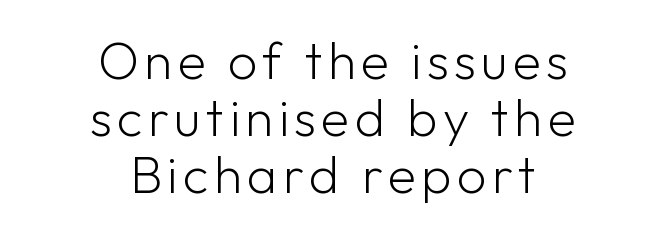
{"serif": "no", "italic": "no", "bold": "no", "weight": "light", "width": "normal", "stroke_contrast": "low", "x_height": "medium", "monospaced": "no", "underline": "no", "align": "center", "line_spacing": "tight", "line_spacing_ratio": 1.1, "glyph_px": 52}
